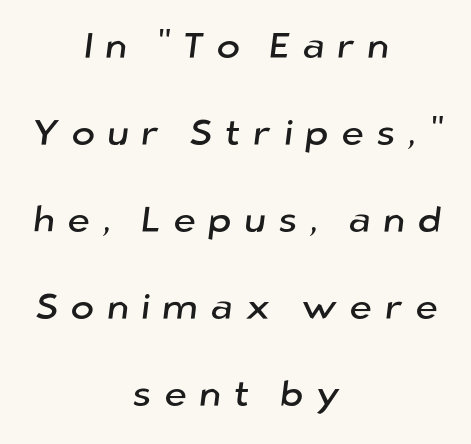
Q: Is the typeface a serif or a sans-serif typeface? A: Sans-serif.
Q: Is the text underlined? A: No.
Q: How is the paragraph aligned? A: Centered.
Q: Is the spacing between letters normal or unusually wide? A: Unusually wide.
Q: Is the spacing between lines tight, normal or loose? A: Loose.
Q: Width (condensed, normal, or wide)? A: Normal.
Q: Stroke contrast? A: Low.
Q: x-height? A: Medium.
Q: Monospaced? A: No.
